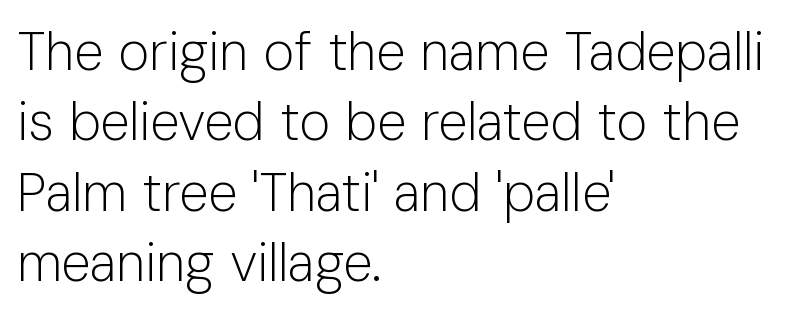
The image shows 53 px light sans-serif type, upright; set left-aligned, normal line spacing (1.33x), normal letter spacing, not underlined; low stroke contrast and a medium x-height.
